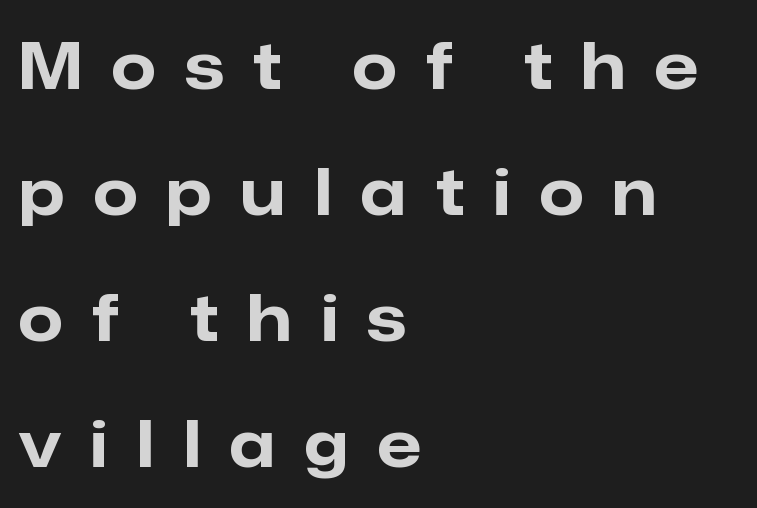
The image shows 64 px bold sans-serif type, upright; set left-aligned, loose line spacing (1.97x), unusually wide letter spacing (+0.46 em), not underlined; low stroke contrast and a medium x-height.
